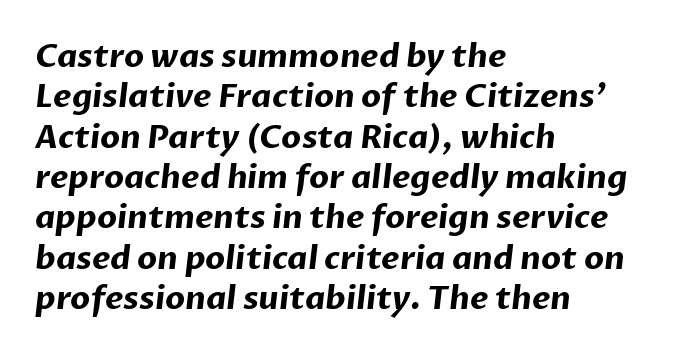
The image shows 32 px bold sans-serif type; set left-aligned, normal line spacing (1.26x), normal letter spacing, not underlined; low stroke contrast and a medium x-height.
